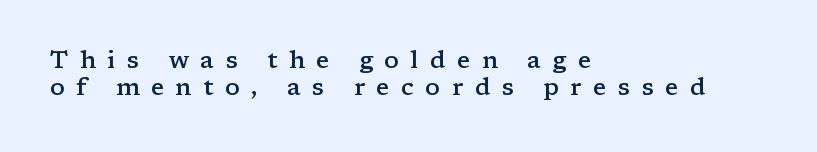
Slightly chunky letters — semibold, I'd say, not full bold. The lettering stays uniformly vertical, giving the passage a roman look. Each new line begins almost immediately beneath the previous one. Caption: multi-line text, flush left, ragged right. Glyph-to-glyph distance is far greater than everyday printed text. Anything drawn beneath the words? Only blank space.
